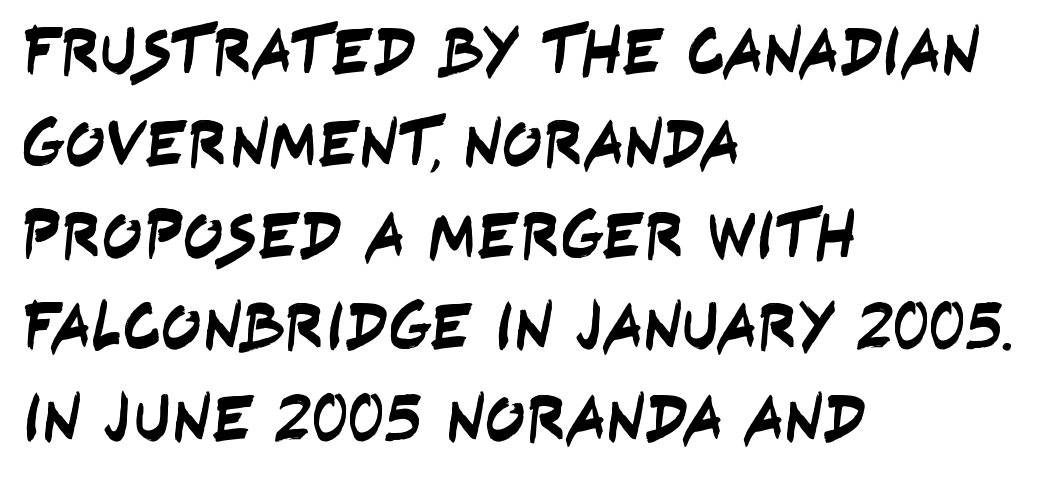
The image shows 67 px condensed sans-serif type; set left-aligned, normal line spacing (1.37x), normal letter spacing, not underlined; low stroke contrast and a large x-height.
